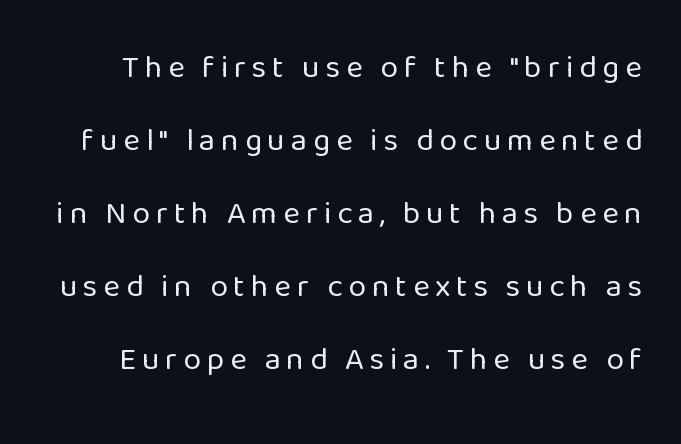
{"serif": "no", "italic": "no", "bold": "no", "weight": "regular", "width": "normal", "stroke_contrast": "low", "x_height": "medium", "monospaced": "no", "underline": "no", "line_spacing": "loose", "line_spacing_ratio": 2.28, "glyph_px": 32}
